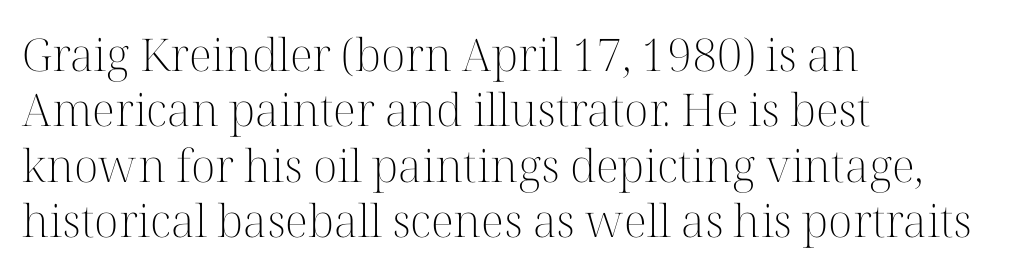
The image shows 45 px light serif type, upright; set left-aligned, line spacing 1.23x, normal letter spacing, not underlined; high stroke contrast and a medium x-height.
